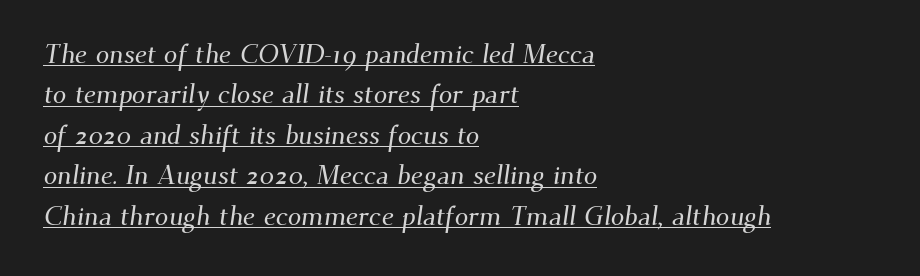
The letters sit at their default tracking, neither squeezed nor spread. Each new line begins a customary step beneath the previous one. These lines are set flush left with a ragged right edge. Looks like someone drew a line under every word here.
